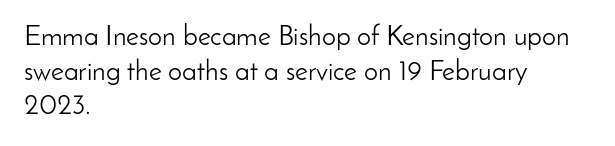
Q: Is the text bold? A: No.
Q: Is the text italic (slanted)? A: No, it is upright.
Q: Is the typeface a serif or a sans-serif typeface? A: Sans-serif.
Q: Is the text underlined? A: No.
Q: How is the paragraph aligned? A: Left-aligned.
Q: Is the spacing between letters normal or unusually wide? A: Normal.
Q: Width (condensed, normal, or wide)? A: Normal.
Q: Stroke contrast? A: Low.
Q: x-height? A: Small.
Q: Monospaced? A: No.
